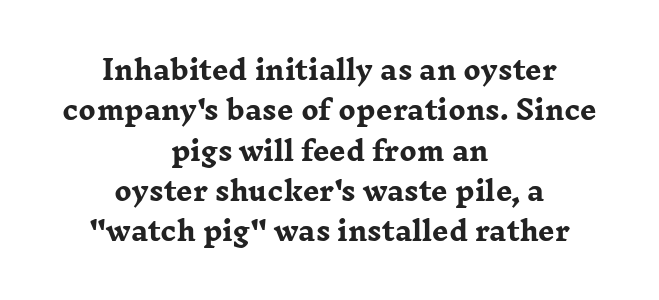
The image shows 26 px bold type, upright; set centered, normal line spacing (1.55x), normal letter spacing, not underlined.
